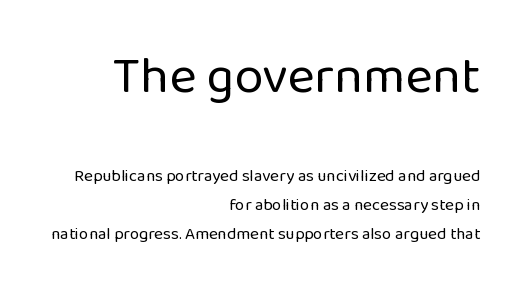
{"serif": "no", "italic": "no", "bold": "no", "weight": "regular", "width": "normal", "stroke_contrast": "low", "x_height": "medium", "monospaced": "no", "underline": "no", "align": "right", "line_spacing": "normal", "line_spacing_ratio": 1.7, "letter_spacing": "normal", "letter_spacing_em": 0.0, "larger_block": "first", "size_ratio": 3.06, "glyph_px": 52}
